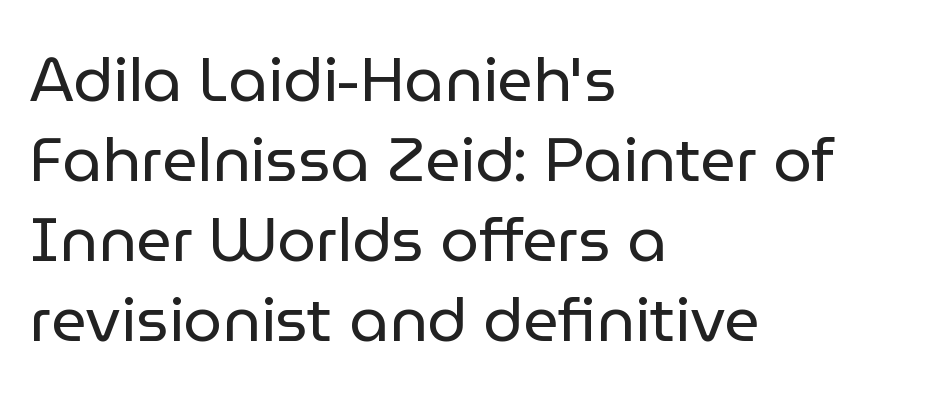
The image shows 62 px regular-weight sans-serif type, upright; set left-aligned, normal line spacing (1.29x), normal letter spacing, not underlined; low stroke contrast and a medium x-height.
